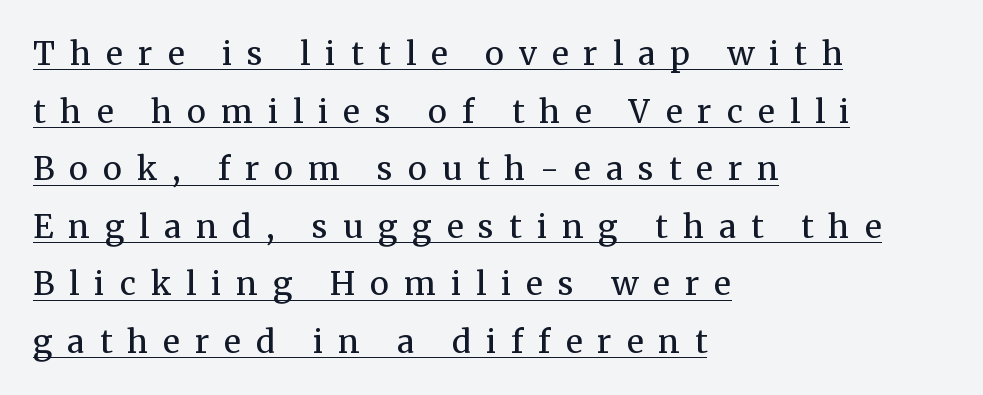
Does extra space separate the letters? Yes, quite a lot of it. These lines are composed in type with serifs. The glyphs are accompanied by a horizontal stroke just below them. Alignment: flush left. Rendered with straight, roman letterforms. Is the stroke heavy? The answer is a plain regular-or-lighter.
